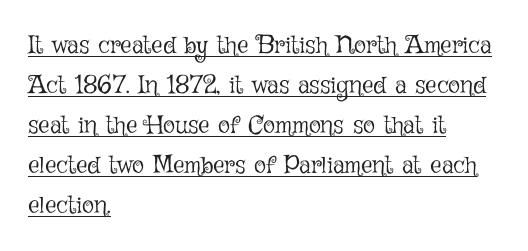
{"italic": "no", "bold": "no", "underline": "yes", "align": "left", "line_spacing": "normal", "line_spacing_ratio": 1.6, "letter_spacing": "normal", "letter_spacing_em": 0.0, "glyph_px": 25}
